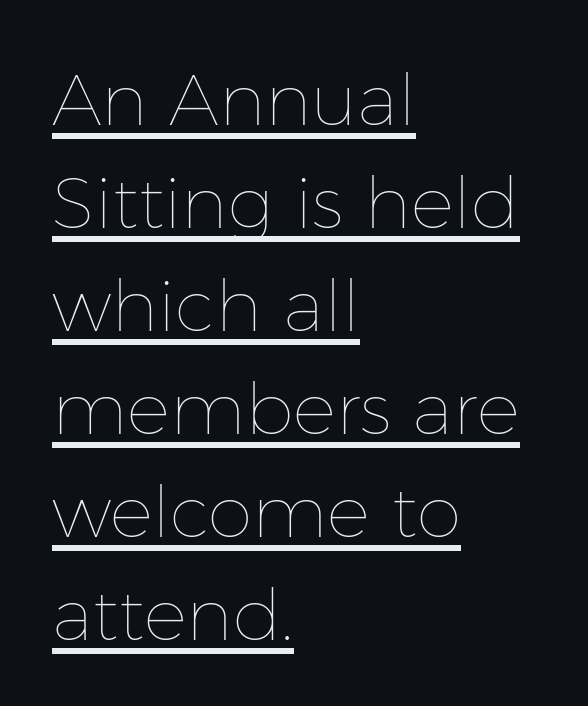
{"italic": "no", "bold": "no", "weight": "thin", "width": "normal", "stroke_contrast": "low", "x_height": "medium", "monospaced": "no", "underline": "yes", "align": "left", "line_spacing": "normal", "line_spacing_ratio": 1.43, "letter_spacing": "normal", "letter_spacing_em": 0.0, "glyph_px": 72}
